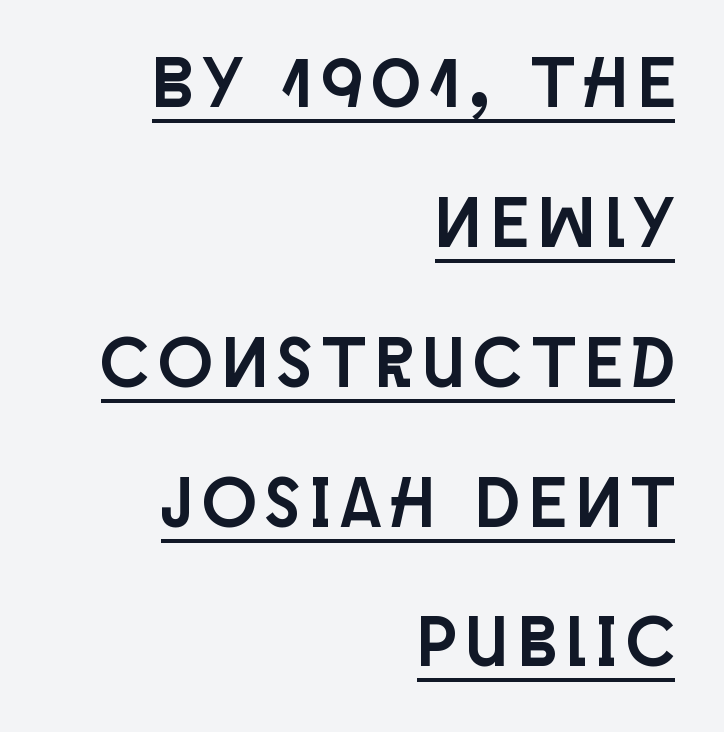
Q: Is the text italic (slanted)? A: No, it is upright.
Q: Is the typeface a serif or a sans-serif typeface? A: Sans-serif.
Q: Is the text underlined? A: Yes.
Q: How is the paragraph aligned? A: Right-aligned.
Q: Is the spacing between lines tight, normal or loose? A: Loose.
Q: Width (condensed, normal, or wide)? A: Condensed.
Q: Stroke contrast? A: Low.
Q: x-height? A: Large.
Q: Monospaced? A: No.
